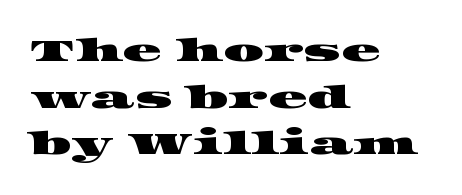
{"serif": "yes", "width": "wide", "stroke_contrast": "high", "x_height": "large", "monospaced": "no", "underline": "no", "align": "left", "line_spacing": "normal", "line_spacing_ratio": 1.46, "letter_spacing": "normal", "letter_spacing_em": 0.0, "glyph_px": 32}
